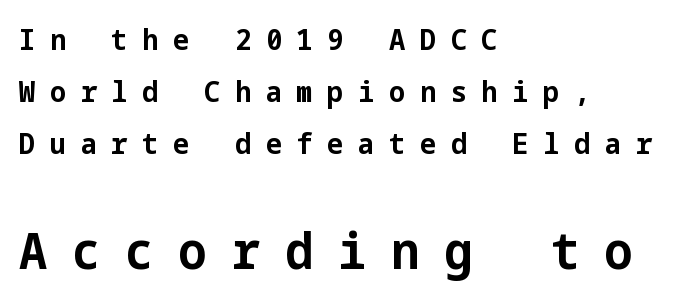
The image shows 50 px bold sans-serif type, upright; set left-aligned, line spacing 1.79x, unusually wide letter spacing (+0.5 em), not underlined; the second (bottom) block is 1.72x larger; low stroke contrast and a medium x-height.
